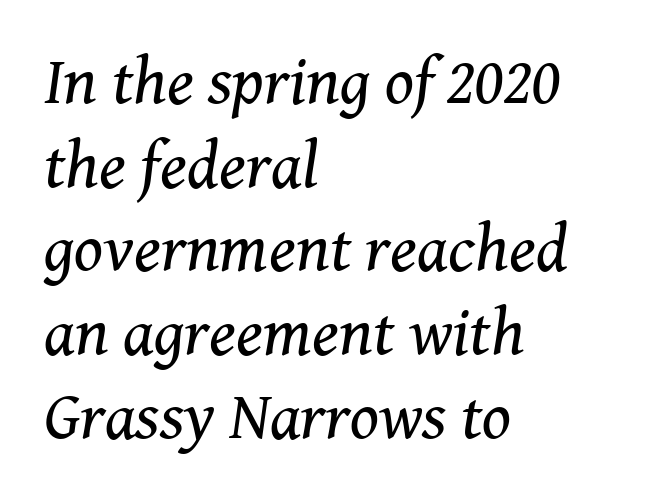
{"serif": "yes", "italic": "yes", "lean": "right", "slant_degrees": 8, "bold": "no", "weight": "regular", "width": "normal", "stroke_contrast": "medium", "x_height": "medium", "monospaced": "no", "underline": "no", "align": "left", "line_spacing": "normal", "line_spacing_ratio": 1.25, "letter_spacing": "normal", "letter_spacing_em": 0.0, "glyph_px": 67}
